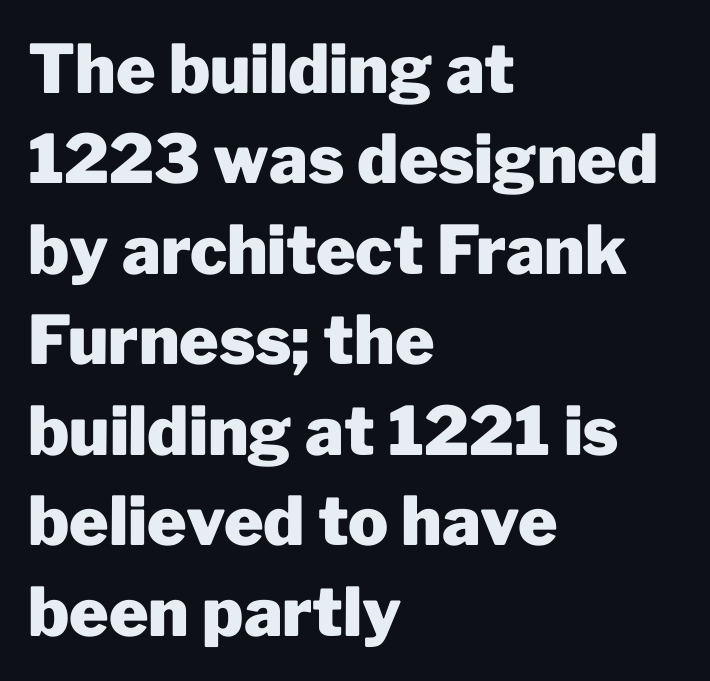
{"serif": "no", "italic": "no", "bold": "yes", "weight": "heavy", "width": "normal", "stroke_contrast": "low", "x_height": "medium", "monospaced": "no", "underline": "no", "align": "left", "line_spacing": "normal", "line_spacing_ratio": 1.35, "letter_spacing": "normal", "letter_spacing_em": 0.0, "glyph_px": 67}
